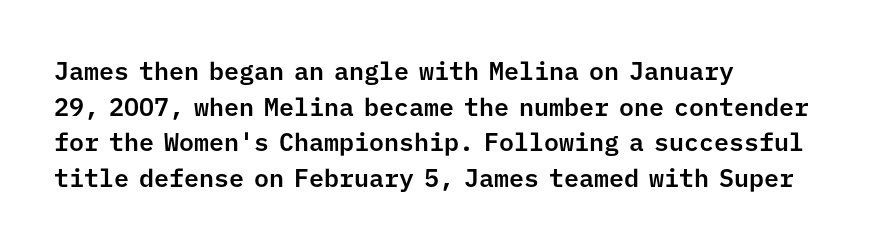
{"italic": "no", "underline": "no", "align": "left", "line_spacing": "normal", "line_spacing_ratio": 1.43, "letter_spacing": "normal", "letter_spacing_em": 0.0, "glyph_px": 25}
